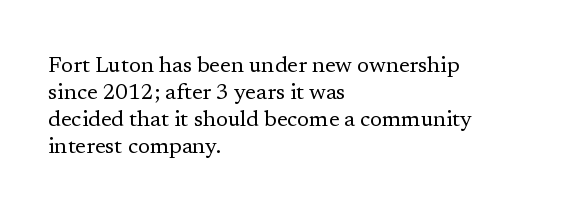
Honestly, the letter spacing is just normal — you wouldn't notice it. A student would call this left alignment; a typographer would say flush left, rag right. The font sits on the lighter half of the weight spectrum, regular included. Just letters on the line, the space beneath them empty.
